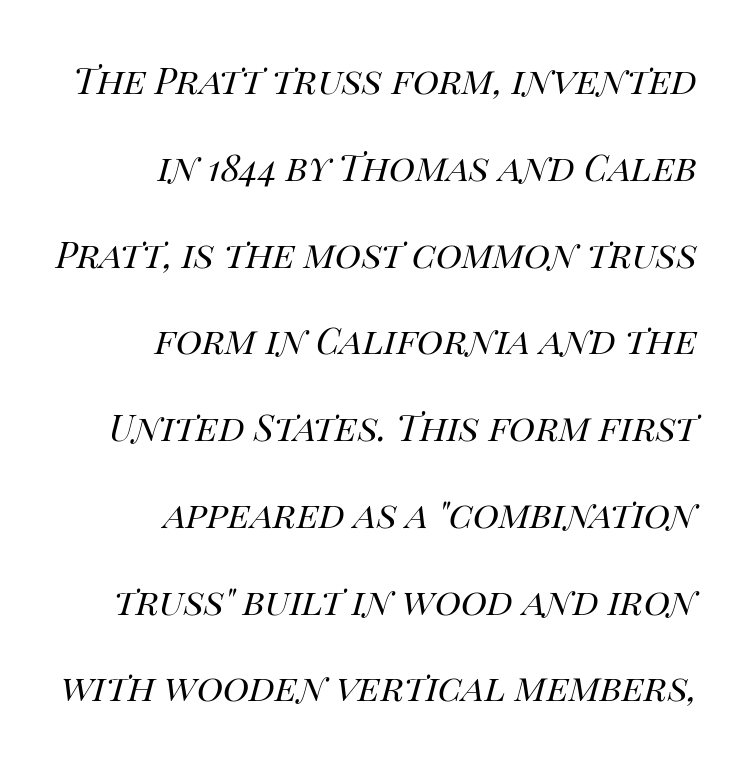
The image shows 36 px regular-weight type, italic (leaning right); set right-aligned, loose line spacing (2.41x), normal letter spacing, not underlined; high stroke contrast and a large x-height.
